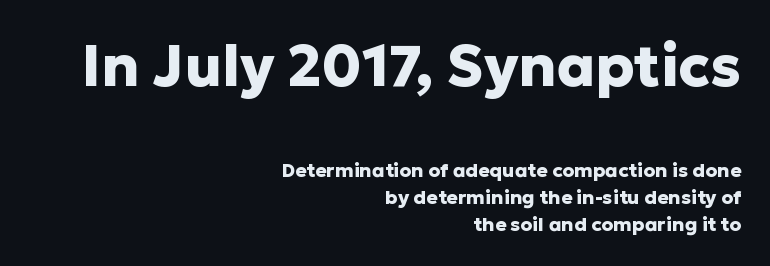
These lines keep a tight, regular rhythm from letter to letter. Ordinary non-slanted type is in use. Successive baselines arrive at the customary interval. Thick stems and heavy bowls — unmistakably bold.
